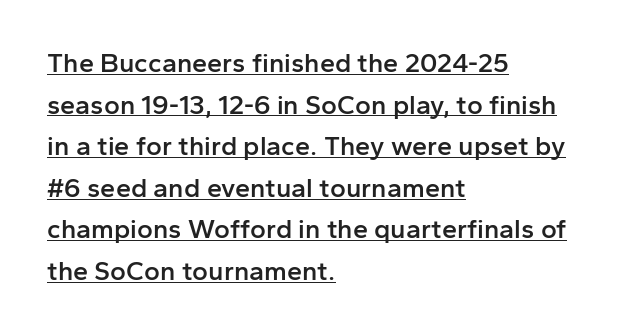
The image shows 27 px text type, upright; set left-aligned, normal line spacing (1.54x), normal letter spacing, underlined.
